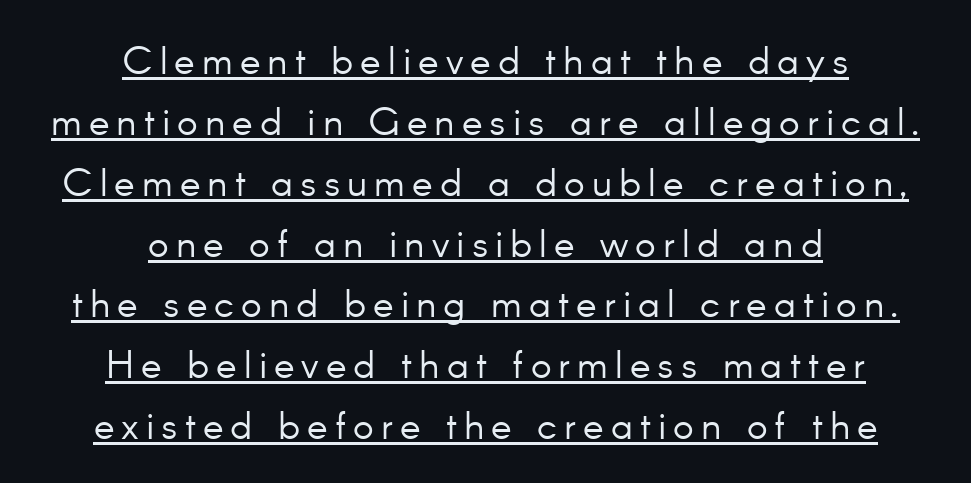
The image shows 39 px light sans-serif type, upright; set centered, normal line spacing (1.56x), underlined; low stroke contrast and a small x-height.
